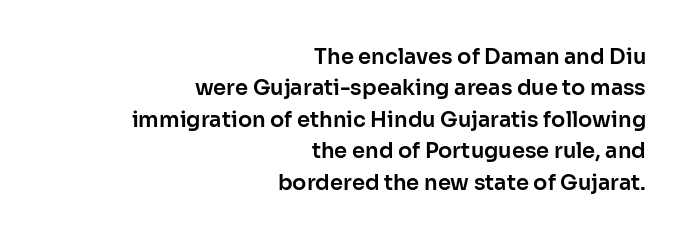
{"italic": "no", "underline": "no", "align": "right", "line_spacing": "normal", "line_spacing_ratio": 1.5, "letter_spacing": "normal", "letter_spacing_em": 0.0, "glyph_px": 21}
